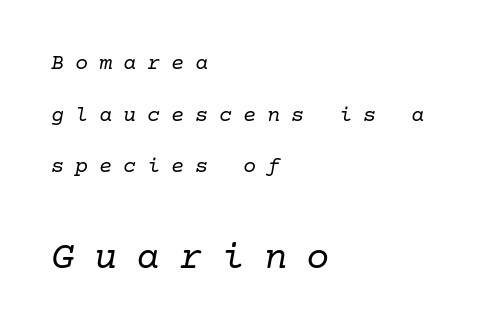
The designer went with a serif here, giving each stem small feet. Size hierarchy here favors the trailing block over the leading one. Widely set lines give the paragraph a tall, airy silhouette. The area under the type is left untouched. Weight class: somewhere from thin through regular.
